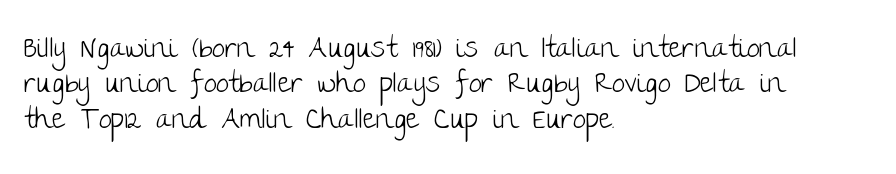
The image shows 29 px light sans-serif type, upright; set left-aligned, line spacing 1.22x, normal letter spacing, not underlined; low stroke contrast and a large x-height.
